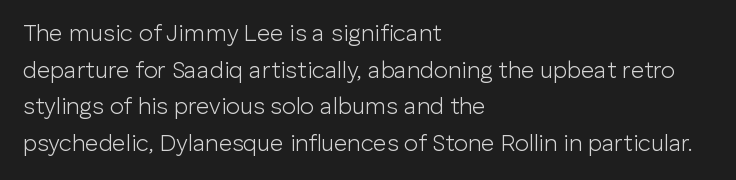
The image shows 23 px text type, upright; set left-aligned, normal line spacing (1.59x), normal letter spacing, not underlined.
